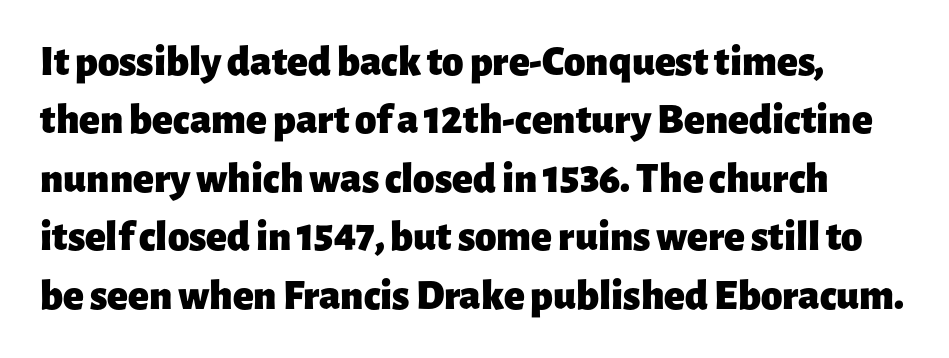
Q: Is the text bold? A: Yes.
Q: Is the text italic (slanted)? A: No, it is upright.
Q: Is the typeface a serif or a sans-serif typeface? A: Sans-serif.
Q: Is the text underlined? A: No.
Q: Is the spacing between letters normal or unusually wide? A: Normal.
Q: Is the spacing between lines tight, normal or loose? A: Normal.
Q: Width (condensed, normal, or wide)? A: Normal.
Q: Stroke contrast? A: Low.
Q: x-height? A: Medium.
Q: Monospaced? A: No.
